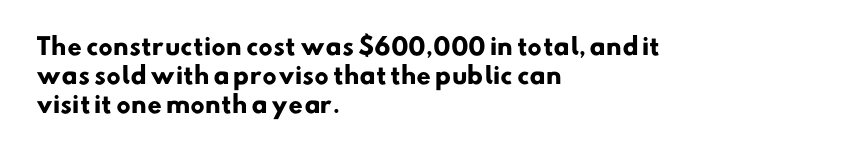
{"bold": "yes", "underline": "no", "align": "left", "line_spacing": "normal", "line_spacing_ratio": 1.26, "letter_spacing": "normal", "letter_spacing_em": 0.0, "glyph_px": 23}
